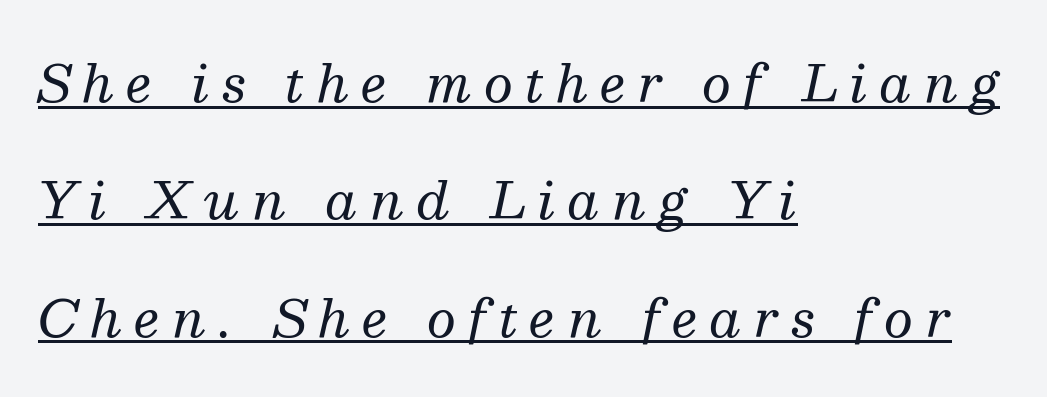
The image shows 51 px regular-weight serif type, italic (leaning right); set left-aligned, loose line spacing (2.3x), unusually wide letter spacing (+0.24 em), underlined; medium stroke contrast and a medium x-height.
